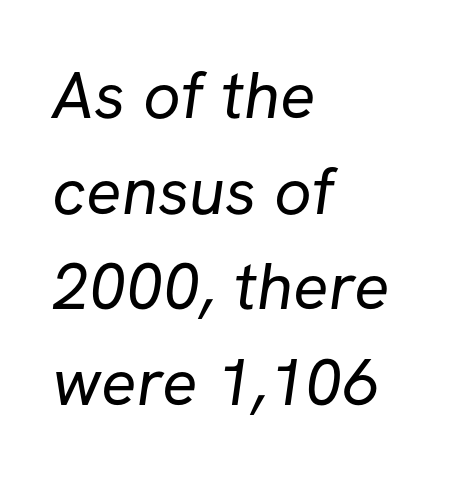
The image shows 66 px regular-weight sans-serif type; set left-aligned, normal line spacing (1.45x), normal letter spacing, not underlined; low stroke contrast and a medium x-height.
